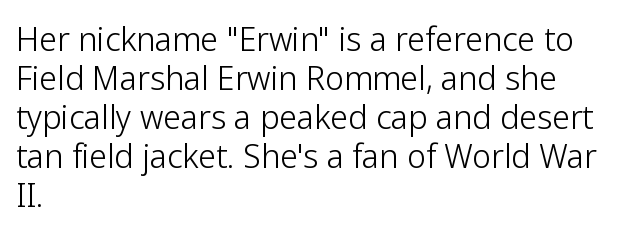
Descenders are the only things crossing below the line. Honestly, the letter spacing is just normal — you wouldn't notice it. The axis of the letterforms is exactly vertical. A light-to-regular cut is what we see here. Proportional: the letters do not fall into vertical columns.
